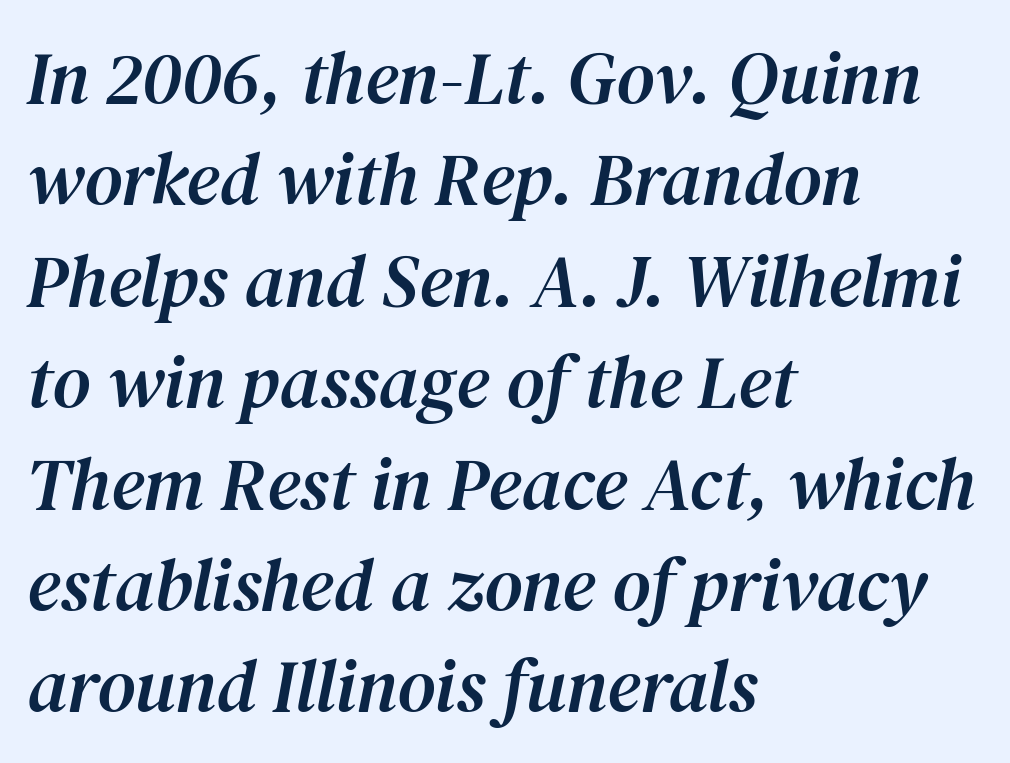
{"serif": "yes", "italic": "yes", "lean": "right", "slant_degrees": 12, "width": "normal", "stroke_contrast": "medium", "x_height": "medium", "monospaced": "no", "underline": "no", "align": "left", "line_spacing": "normal", "line_spacing_ratio": 1.37, "letter_spacing": "normal", "letter_spacing_em": 0.0, "glyph_px": 74}
